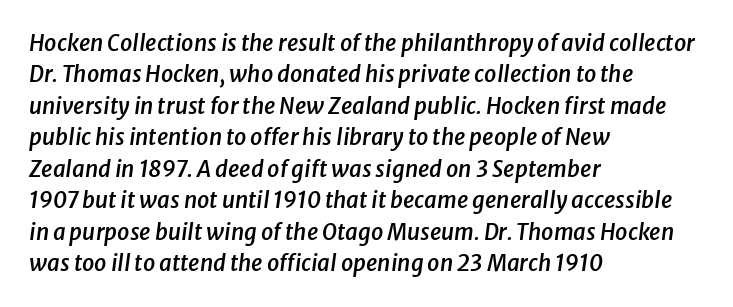
This rendering leaves character spacing at its baseline value. Does the weight exceed regular? Yes, but only to semibold. A typesetter would mark this as italic. Rule under the text: the space is simply empty. The ragged edge is on the right, which tells us the setting is flush left.
